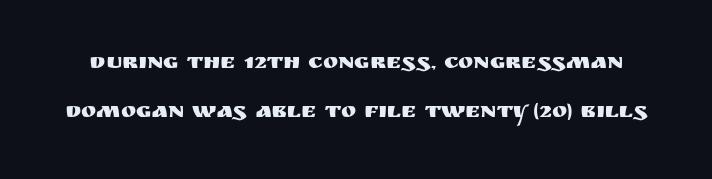
Q: Is the text italic (slanted)? A: No, it is upright.
Q: Is the text underlined? A: No.
Q: Is the spacing between letters normal or unusually wide? A: Normal.
Q: Is the spacing between lines tight, normal or loose? A: Loose.
